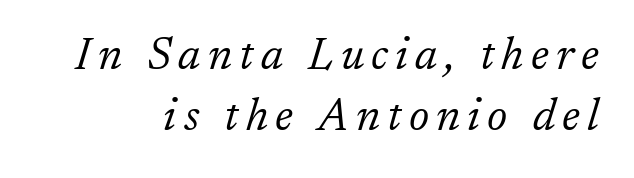
Q: Is the text bold? A: No.
Q: Is the text italic (slanted)? A: Yes, it leans right by about 17 degrees.
Q: Is the typeface a serif or a sans-serif typeface? A: Serif.
Q: Is the text underlined? A: No.
Q: Is the spacing between lines tight, normal or loose? A: Normal.
Q: Width (condensed, normal, or wide)? A: Normal.
Q: Stroke contrast? A: Low.
Q: x-height? A: Medium.
Q: Monospaced? A: No.
